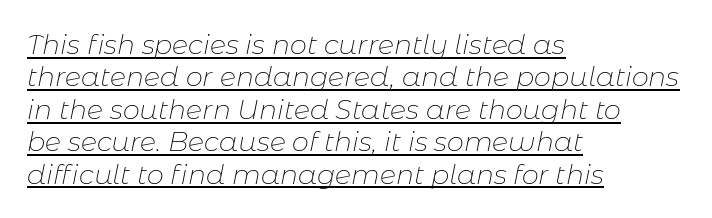
Layout note: lines flush left. Between one letter and the next there's only the usual sliver of space. Emphasis-style slanted type is in use. The strokes carry an ordinary text weight at most.
